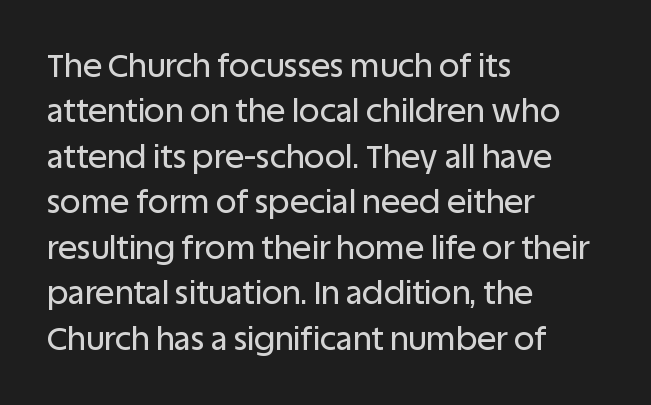
{"serif": "no", "italic": "no", "width": "normal", "stroke_contrast": "low", "x_height": "large", "monospaced": "no", "underline": "no", "align": "left", "line_spacing": "normal", "line_spacing_ratio": 1.42, "letter_spacing": "normal", "letter_spacing_em": 0.0, "glyph_px": 32}
